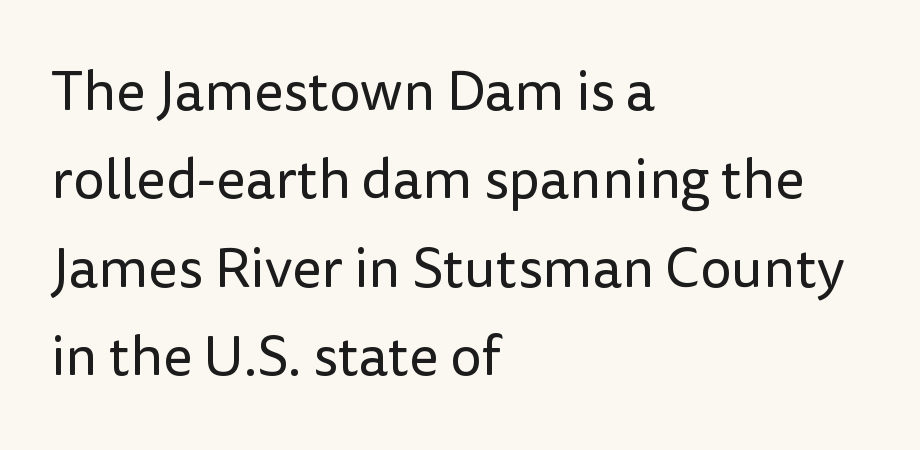
Each letter keeps its own natural width here, so spacing adapts to shape. Leading: standard. The text block is weighted toward the left margin, trailing off unevenly rightward. Posture: vertical.
